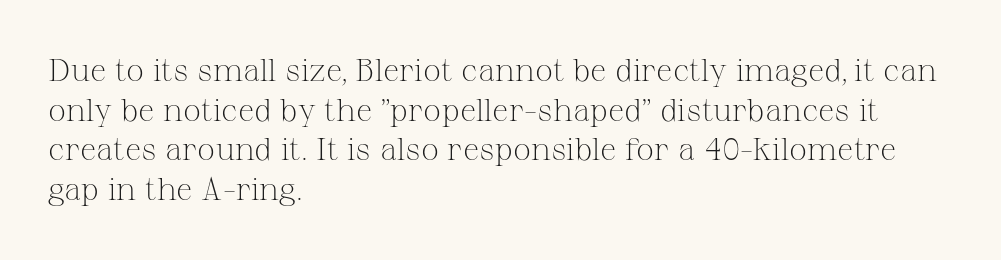
The image shows 32 px light serif type, upright; set left-aligned, line spacing 1.24x, normal letter spacing, not underlined; medium stroke contrast and a medium x-height.
